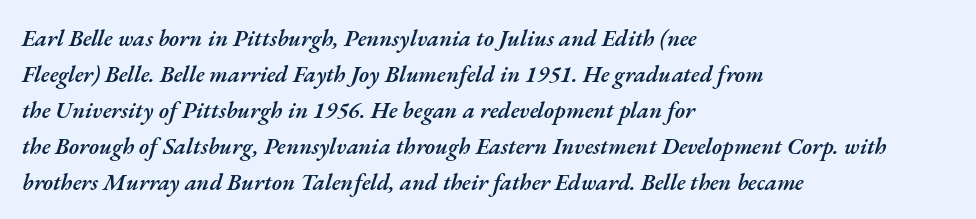
Q: Is the text bold? A: Semi-bold.
Q: Is the text italic (slanted)? A: Yes, it leans right by about 17 degrees.
Q: Is the text underlined? A: No.
Q: How is the paragraph aligned? A: Left-aligned.
Q: Is the spacing between letters normal or unusually wide? A: Normal.
Q: Is the spacing between lines tight, normal or loose? A: Normal.
